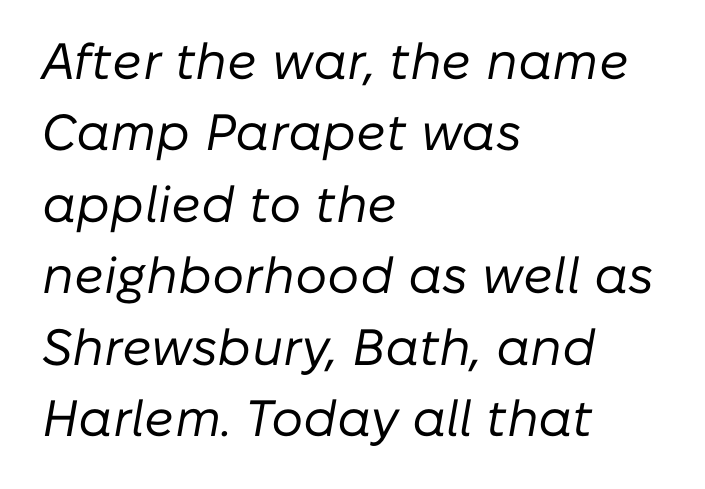
The image shows 51 px regular-weight type, italic (leaning right); set left-aligned, normal line spacing (1.4x), normal letter spacing, not underlined; low stroke contrast and a medium x-height.
